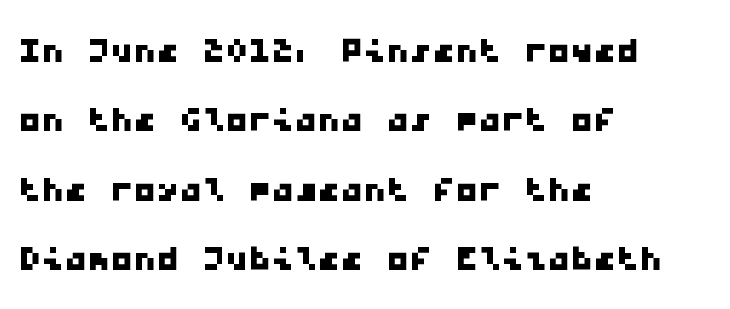
Q: Is the typeface a serif or a sans-serif typeface? A: Sans-serif.
Q: Is the text underlined? A: No.
Q: How is the paragraph aligned? A: Left-aligned.
Q: Is the spacing between letters normal or unusually wide? A: Normal.
Q: Is the spacing between lines tight, normal or loose? A: Normal.
Q: Width (condensed, normal, or wide)? A: Wide.
Q: Stroke contrast? A: Low.
Q: x-height? A: Medium.
Q: Monospaced? A: Yes.
